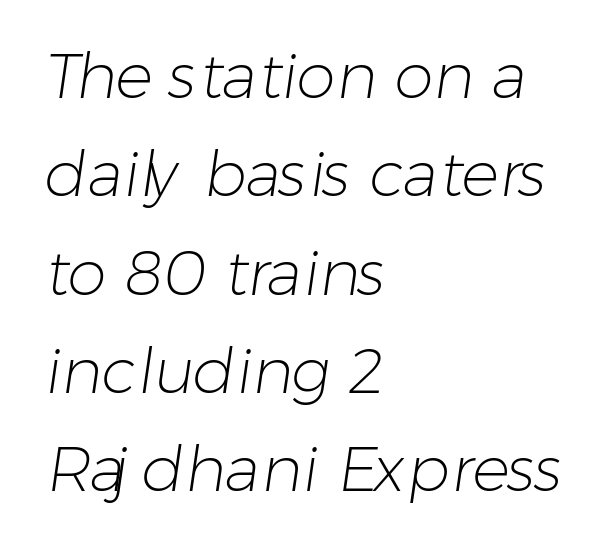
The cut favours lightness, reaching ordinary text weight at its darkest. The passage shown is not underscored anywhere. The rendering uses natural spacing where letterforms have individual widths. Typographically, this falls in the sans-serif category. Does the leading feel generous? No, just average.
